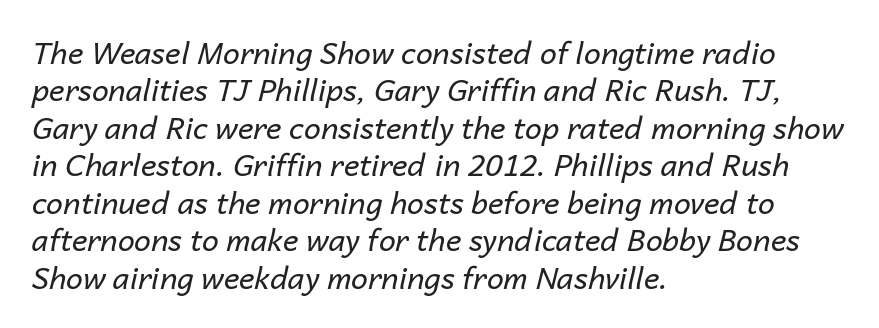
Rendered with sloped, italic letterforms. Does the copy run flush right? No — it runs flush left. Short note: letters normally spaced. Think of a printed novel: that variable character pitch is what you see here. The baseline area is clear. Is the stroke heavy? The answer is a plain regular-or-lighter.
